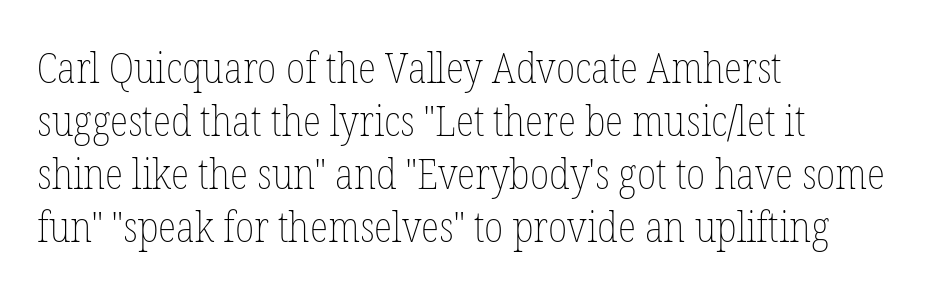
{"italic": "no", "bold": "no", "weight": "thin", "width": "condensed", "stroke_contrast": "low", "x_height": "medium", "monospaced": "no", "underline": "no", "align": "left", "line_spacing_ratio": 1.23, "letter_spacing": "normal", "letter_spacing_em": 0.0, "glyph_px": 43}
